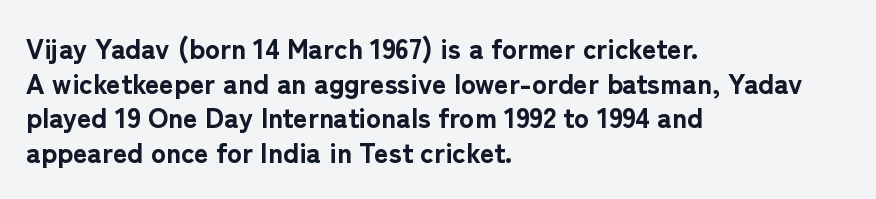
The image shows 28 px bold sans-serif type, upright; set left-aligned, line spacing 1.24x, normal letter spacing, not underlined; low stroke contrast and a medium x-height.
